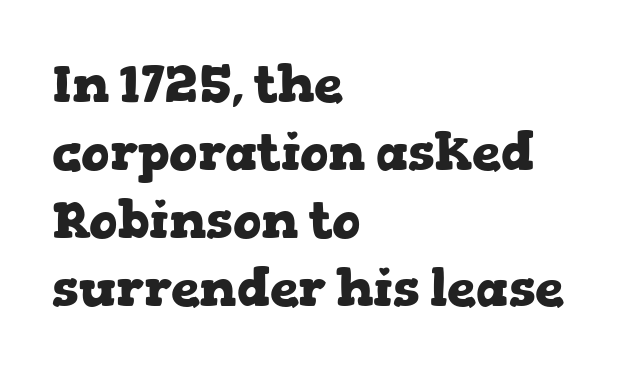
The letters advance in unequal steps, a hallmark of proportional type. The words here are not underlined. Each line starts at the same left margin while the right side varies. The passage shown stacks its lines at a standard gap. Each letter's strokes conclude with small projecting serifs. What stands out about the letter spacing? Nothing — it is the standard amount.
